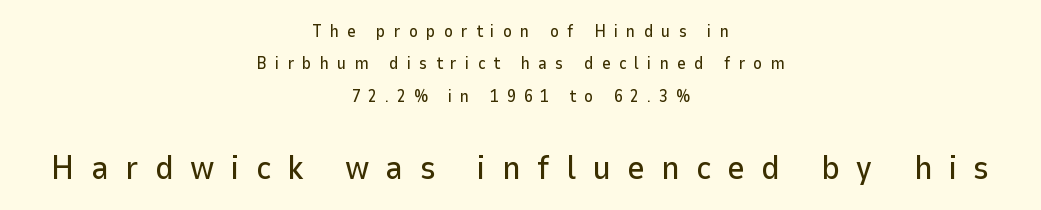
Q: Is the text italic (slanted)? A: No, it is upright.
Q: Is the typeface a serif or a sans-serif typeface? A: Sans-serif.
Q: Is the text underlined? A: No.
Q: How is the paragraph aligned? A: Centered.
Q: Is the spacing between letters normal or unusually wide? A: Unusually wide.
Q: Is the spacing between lines tight, normal or loose? A: Loose.
Q: Which block of text is set in a larger size, the first (top) or the second (bottom)? A: The second (bottom) one.
Q: Width (condensed, normal, or wide)? A: Normal.
Q: Stroke contrast? A: Low.
Q: x-height? A: Medium.
Q: Monospaced? A: No.
